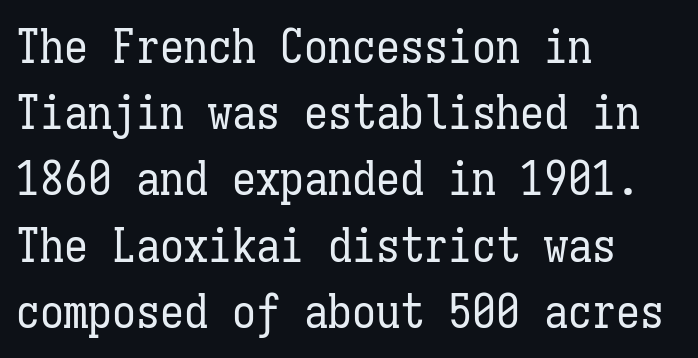
The image shows 48 px regular-weight, condensed type, upright, monospaced; set left-aligned, normal line spacing (1.38x), normal letter spacing, not underlined; low stroke contrast and a medium x-height.
